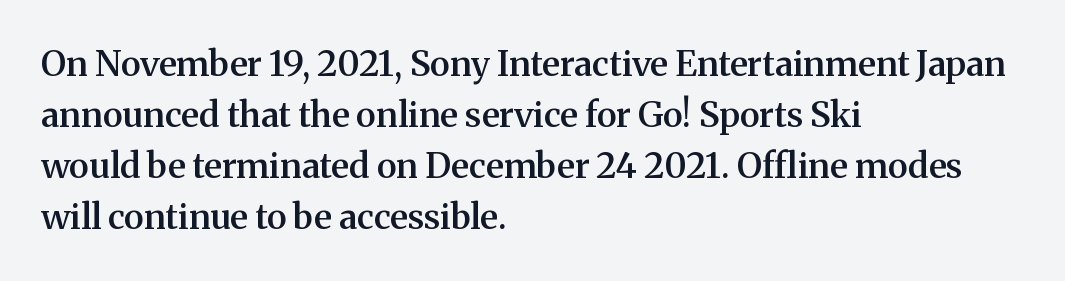
A fair bit of extra ink — the face is semibold, not bold. What stands out about the letter spacing? Nothing — it is the standard amount. The rows are spaced the way most documents space them. This rendering features lettering with no underline. Notice how the passage keeps a crisp vertical edge on the left only.
